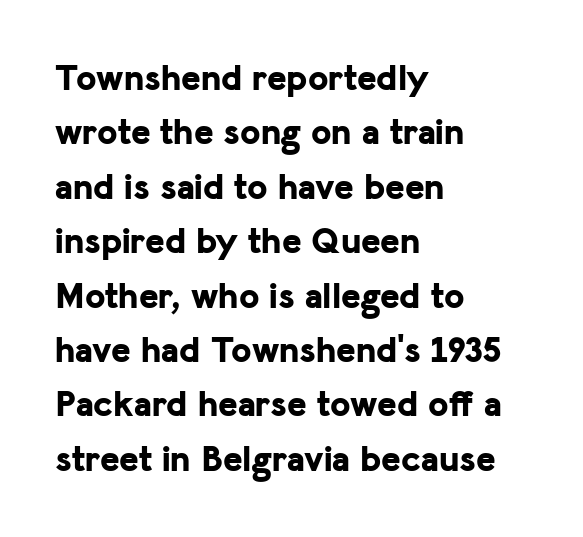
The image shows 37 px bold sans-serif type, upright; set left-aligned, normal line spacing (1.47x), normal letter spacing, not underlined; low stroke contrast and a medium x-height.
